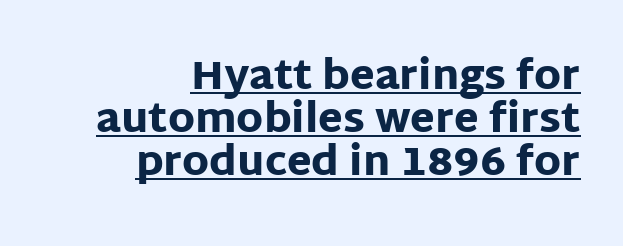
Grotesque or geometric, the face here clearly has no serifs. Beneath each row of characters lies a ruled line. Each word holds together tightly as a unit, with standard inter-letter gaps. These lines stack with their right ends in a neat column.
